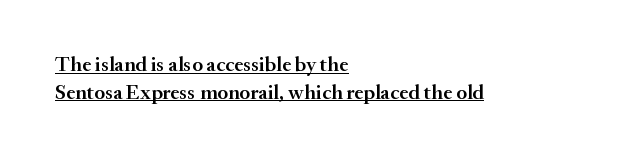
The image shows 21 px text type, upright; set left-aligned, normal line spacing (1.31x), normal letter spacing, underlined.
